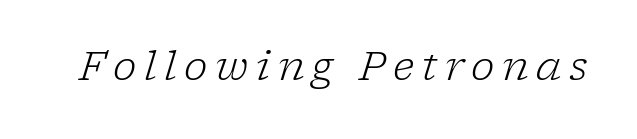
The image shows 40 px light serif type, italic (leaning right); set not underlined; low stroke contrast and a medium x-height.
